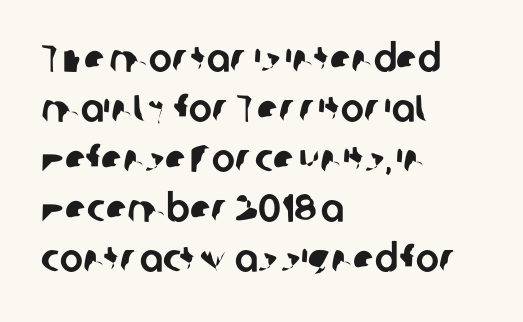
Do the characters align in a grid? No, the font is proportional. How are the letters spaced? Ordinarily, with no added tracking. If you drew a ruler down the left edge, every line would touch it. Anything drawn beneath the words? Only blank space. A typesetter would call this leading conventional body-copy spacing. Letterform terminals end flat and unadorned throughout the passage.
